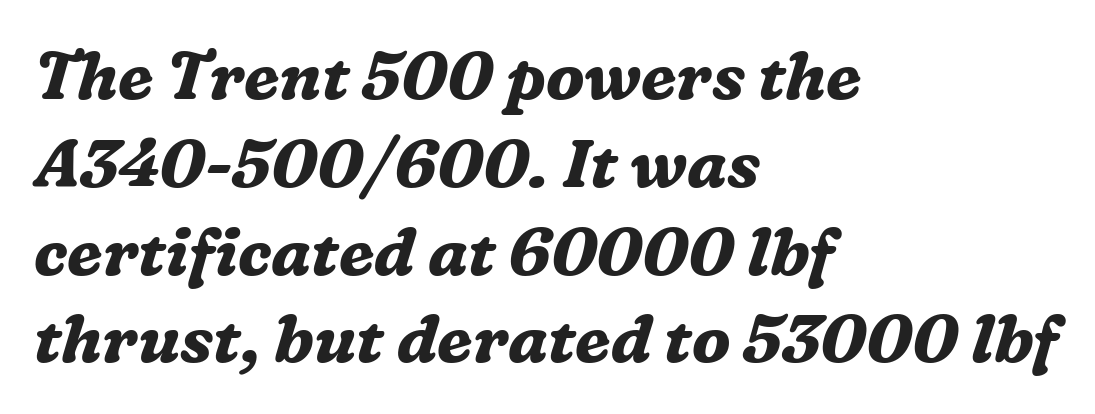
The image shows 66 px bold serif type, italic (leaning right); set left-aligned, normal line spacing (1.33x), normal letter spacing, not underlined; medium stroke contrast and a medium x-height.
